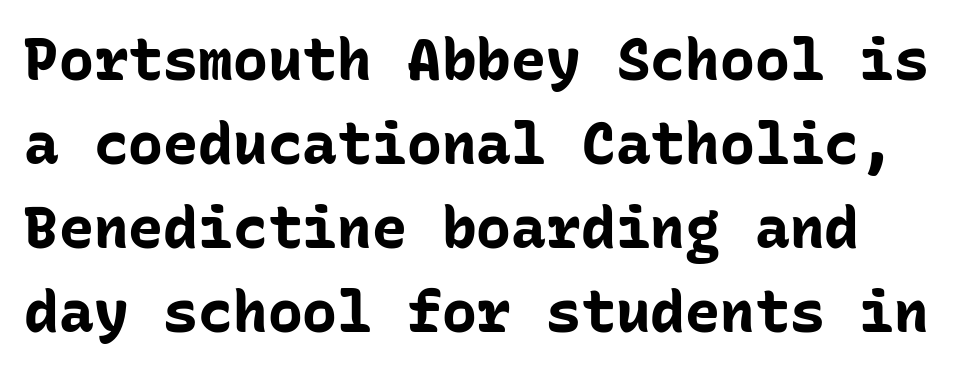
Q: Is the text bold? A: Yes.
Q: Is the text italic (slanted)? A: No, it is upright.
Q: Is the typeface a serif or a sans-serif typeface? A: Sans-serif.
Q: Is the text underlined? A: No.
Q: Is the spacing between letters normal or unusually wide? A: Normal.
Q: Is the spacing between lines tight, normal or loose? A: Normal.
Q: Width (condensed, normal, or wide)? A: Normal.
Q: Stroke contrast? A: Low.
Q: x-height? A: Medium.
Q: Monospaced? A: Yes.
